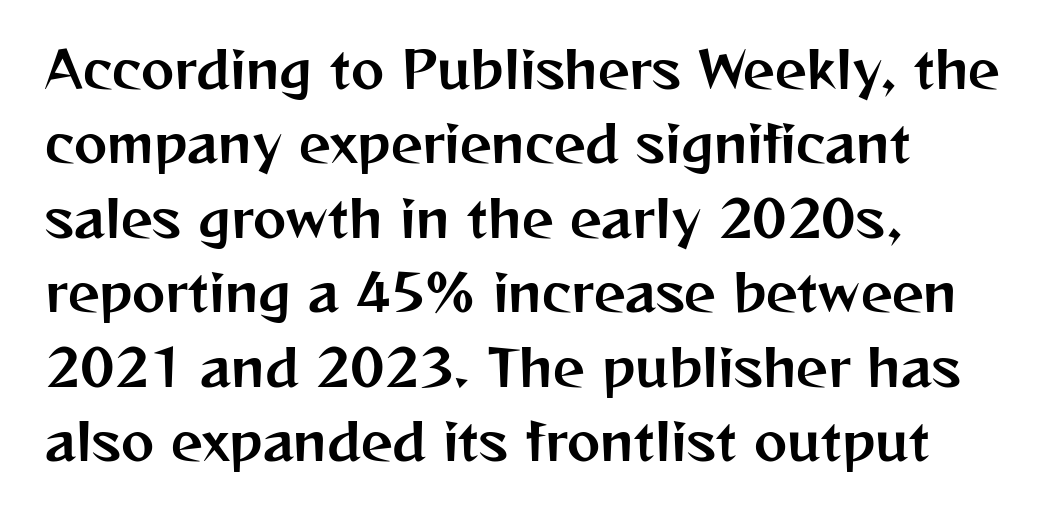
Q: Is the text italic (slanted)? A: No, it is upright.
Q: Is the typeface a serif or a sans-serif typeface? A: Sans-serif.
Q: Is the text underlined? A: No.
Q: How is the paragraph aligned? A: Left-aligned.
Q: Is the spacing between letters normal or unusually wide? A: Normal.
Q: Is the spacing between lines tight, normal or loose? A: Normal.
Q: Width (condensed, normal, or wide)? A: Normal.
Q: Stroke contrast? A: Medium.
Q: x-height? A: Medium.
Q: Monospaced? A: No.
